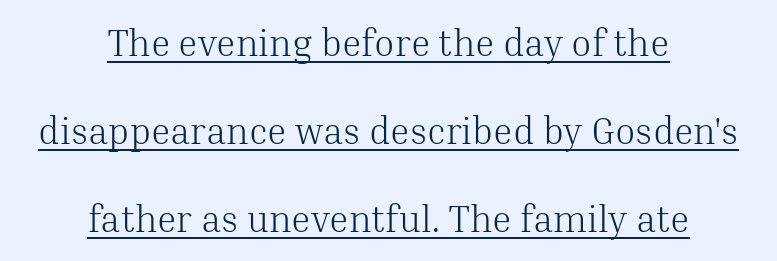
The rendering uses natural spacing where letterforms have individual widths. No italicization has been applied; the sample stays upright. The font sits on the lighter half of the weight spectrum, regular included. Short and long lines alike share a common midpoint. The text was rendered using a seriffed face with decorative stroke endings.
